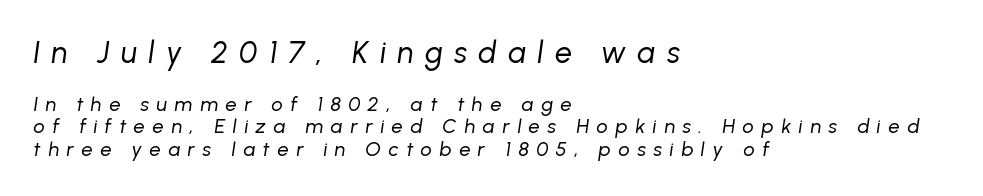
{"italic": "yes", "lean": "right", "slant_degrees": 8, "bold": "no", "weight": "regular", "width": "normal", "stroke_contrast": "low", "x_height": "medium", "monospaced": "no", "underline": "no", "align": "left", "line_spacing": "tight", "line_spacing_ratio": 1.13, "letter_spacing": "wide", "letter_spacing_em": 0.38, "larger_block": "first", "size_ratio": 1.5, "glyph_px": 30}
